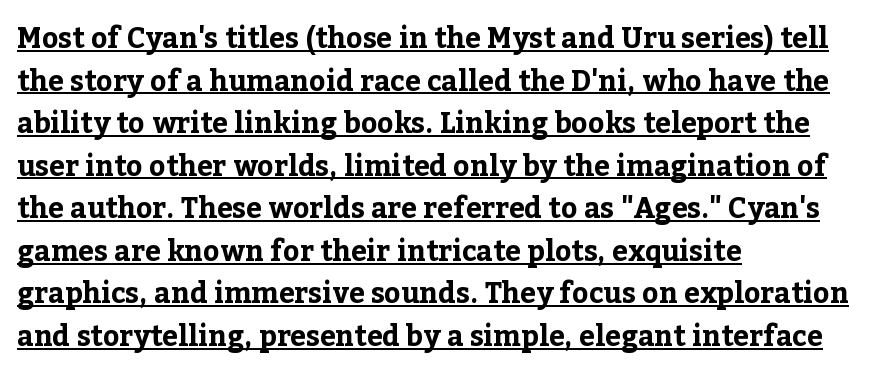
The image shows 28 px bold serif type, upright; set left-aligned, normal line spacing (1.52x), normal letter spacing, underlined; low stroke contrast and a medium x-height.
